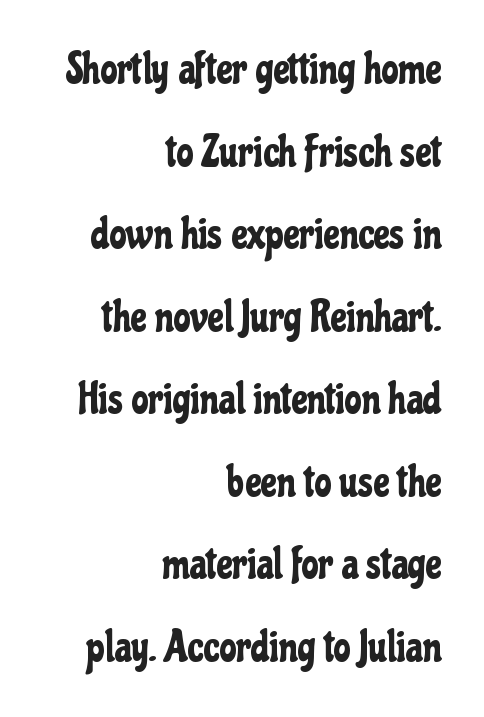
The rendering keeps characters at their native spacing. Compared with typical paragraphs, the rows here are farther apart. Quick note: underline off. The passage is arranged like a letterhead date or caption credit — flush right. This sample has the flowing, uneven cadence of proportional lettering.
